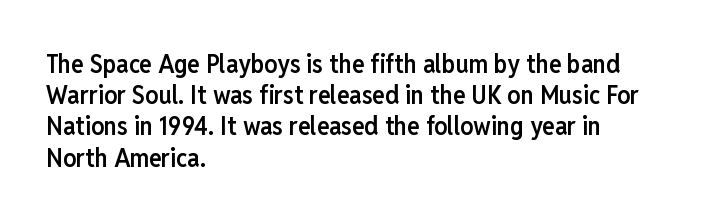
The image shows 26 px text type, upright; set left-aligned, line spacing 1.2x, normal letter spacing, not underlined.
